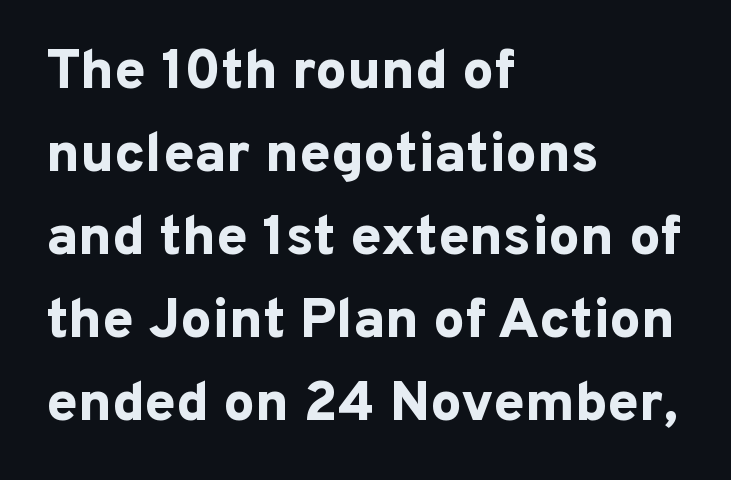
Upright lettering throughout. Tracking value appears to be zero — textbook default spacing. Think of a printed novel: that variable character pitch is what you see here. The characters display no serif detailing; their extremities are plain. Caption: bold face, heavy strokes.
